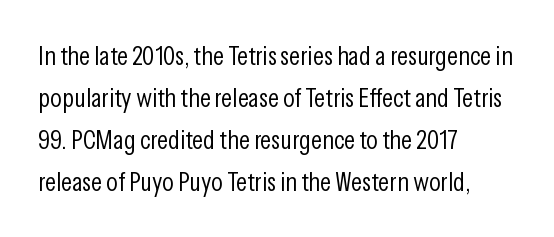
The image shows 27 px text type, upright; set left-aligned, normal line spacing (1.55x), normal letter spacing, not underlined.
